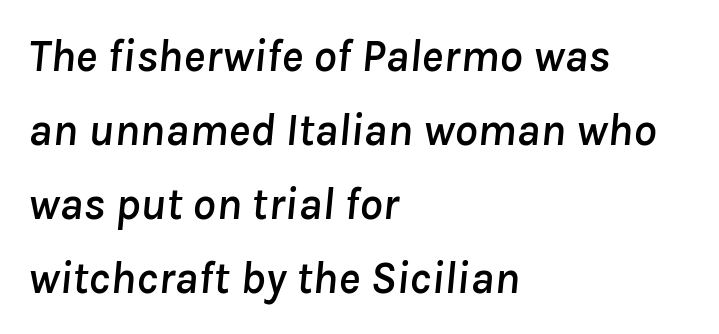
The area under the type is left untouched. This sample has the flowing, uneven cadence of proportional lettering. The lines in this sample share a left origin and differ only in where they stop. In terms of letterspacing, this is plain default setting. Each new line begins a customary step beneath the previous one. Quick note: italic.
